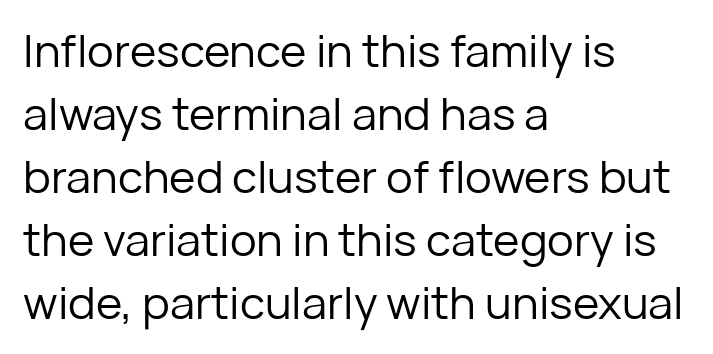
Q: Is the text bold? A: No.
Q: Is the text italic (slanted)? A: No, it is upright.
Q: Is the typeface a serif or a sans-serif typeface? A: Sans-serif.
Q: Is the text underlined? A: No.
Q: How is the paragraph aligned? A: Left-aligned.
Q: Is the spacing between letters normal or unusually wide? A: Normal.
Q: Is the spacing between lines tight, normal or loose? A: Normal.
Q: Width (condensed, normal, or wide)? A: Normal.
Q: Stroke contrast? A: Low.
Q: x-height? A: Medium.
Q: Monospaced? A: No.
